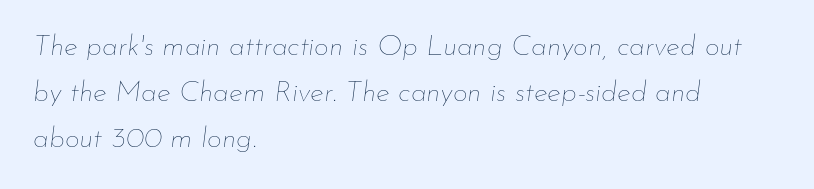
{"italic": "yes", "lean": "right", "slant_degrees": 7, "bold": "no", "weight": "thin", "width": "normal", "stroke_contrast": "low", "x_height": "small", "monospaced": "no", "underline": "no", "align": "left", "line_spacing": "normal", "line_spacing_ratio": 1.59, "letter_spacing": "normal", "letter_spacing_em": 0.0, "glyph_px": 29}
